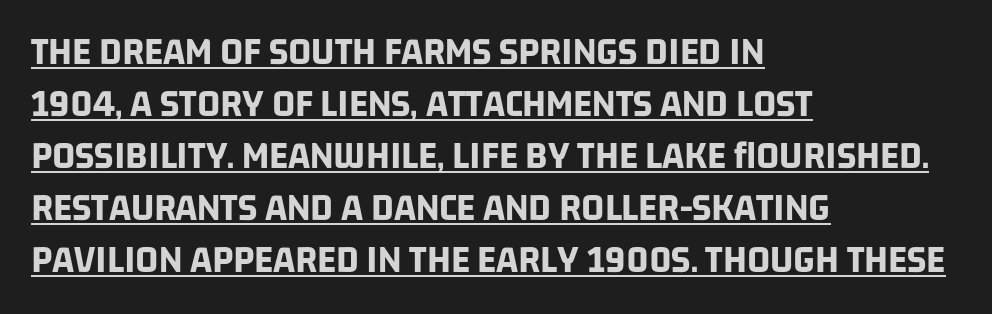
The face used here is proportionally spaced, like ordinary book or web type. Serif or sans? Sans — the stroke terminals are bare. This is heavy type, rendered in bold. A normal amount of white space separates one row of letters from the next.
